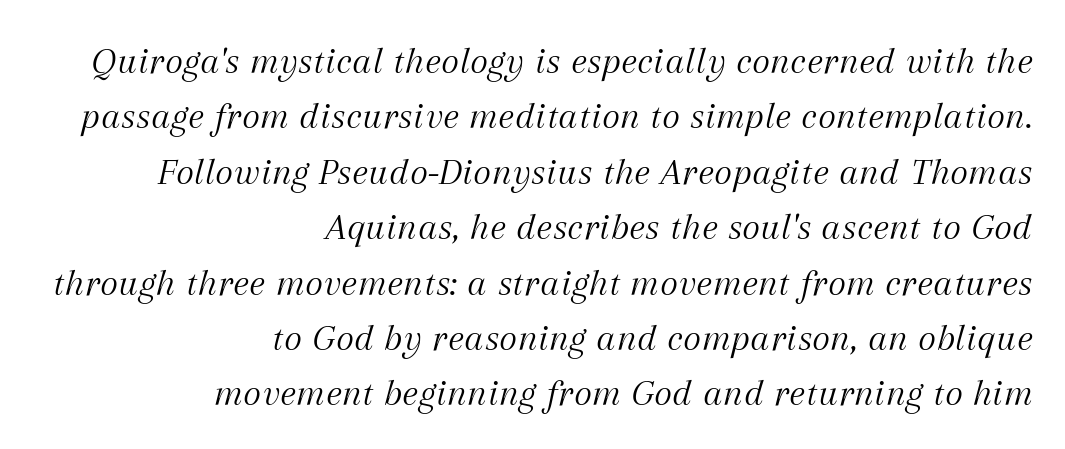
These lines are rendered in a variable-pitch font. The passage shown is not bold in any degree. Has an underline been added? It has not. Characters follow at the spacing the type designer built in. Summary of vertical rhythm: regular, with standard interline spacing. This is oblique type, the kind used for emphasis or titles.
